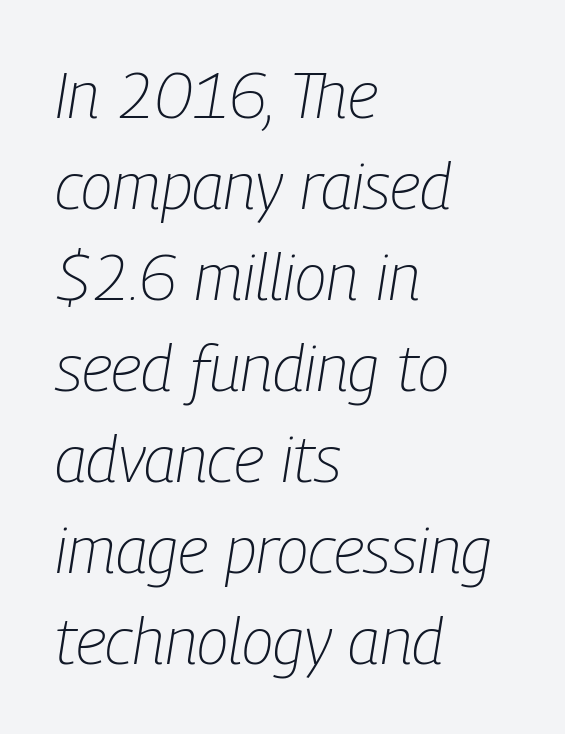
Leading matches the norm, producing a regular column. Notice how the passage keeps a crisp vertical edge on the left only. The font sits on the lighter half of the weight spectrum, regular included. Do the characters align in a grid? No, the font is proportional. You could call the tracking neutral — neither tight nor loose. Nobody drew a line under any word here.
